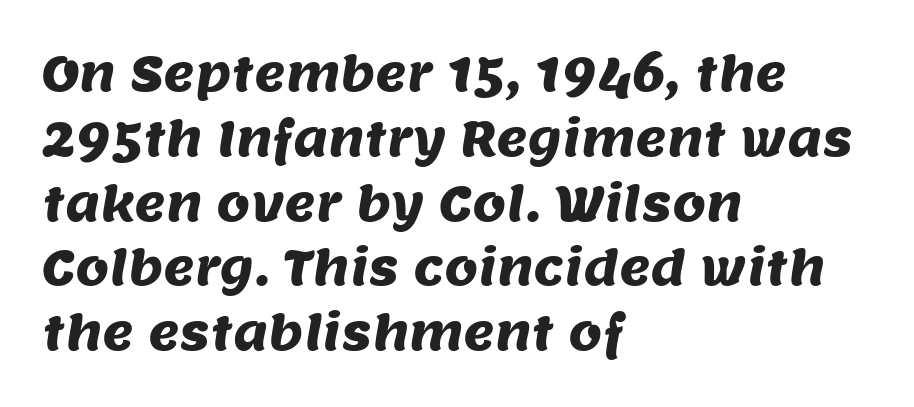
The image shows 48 px sans-serif type; set left-aligned, normal line spacing (1.35x), normal letter spacing, not underlined; medium stroke contrast and a large x-height.
